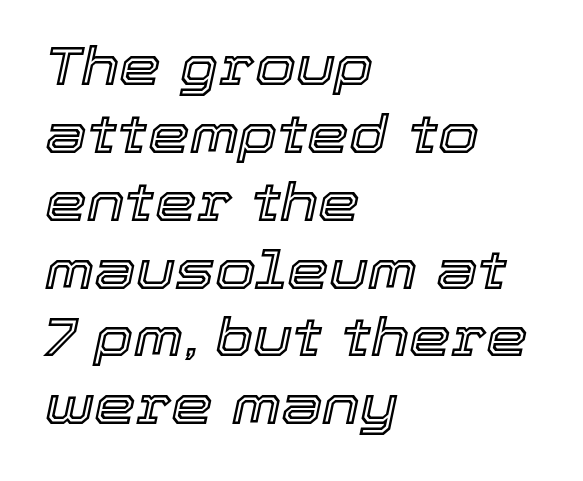
{"italic": "yes", "lean": "right", "slant_degrees": 12, "width": "normal", "x_height": "medium", "monospaced": "no", "underline": "no", "align": "left", "line_spacing": "normal", "line_spacing_ratio": 1.28, "letter_spacing": "normal", "letter_spacing_em": 0.0, "glyph_px": 53}
